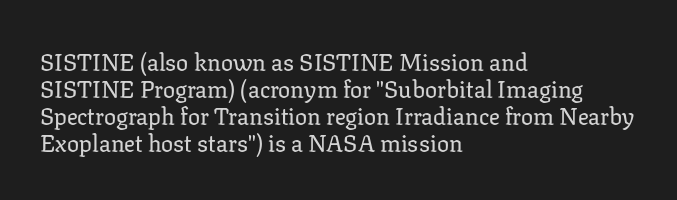
{"italic": "no", "underline": "no", "align": "left", "line_spacing": "tight", "line_spacing_ratio": 1.12, "letter_spacing": "normal", "letter_spacing_em": 0.0, "glyph_px": 24}
